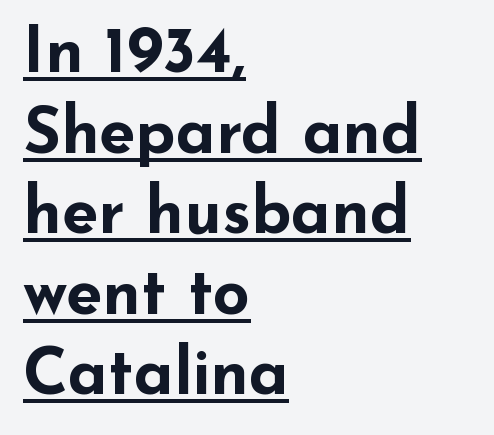
The image shows 65 px bold, wide sans-serif type, upright; set left-aligned, line spacing 1.24x, normal letter spacing, underlined; low stroke contrast and a small x-height.
